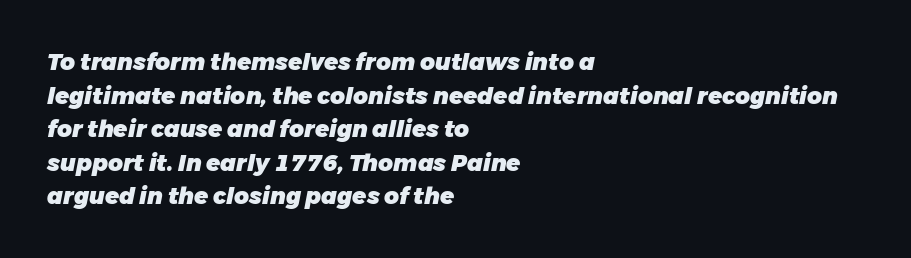
Q: Is the text bold? A: Yes.
Q: Is the text italic (slanted)? A: Yes, it leans right by about 11 degrees.
Q: Is the text underlined? A: No.
Q: How is the paragraph aligned? A: Left-aligned.
Q: Is the spacing between letters normal or unusually wide? A: Normal.
Q: Is the spacing between lines tight, normal or loose? A: Normal.
